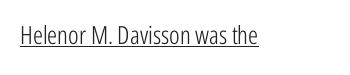
The letterforms sit at book weight or below. Posture: upright roman. Here the glyphs are tracked normally, forming tight word shapes. The words here are underlined.
